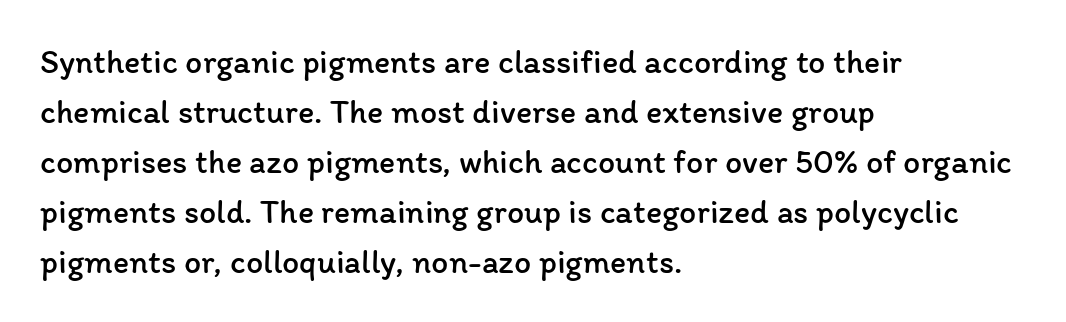
The image shows 34 px regular-weight type, upright; set left-aligned, normal line spacing (1.47x), normal letter spacing, not underlined; low stroke contrast and a medium x-height.
